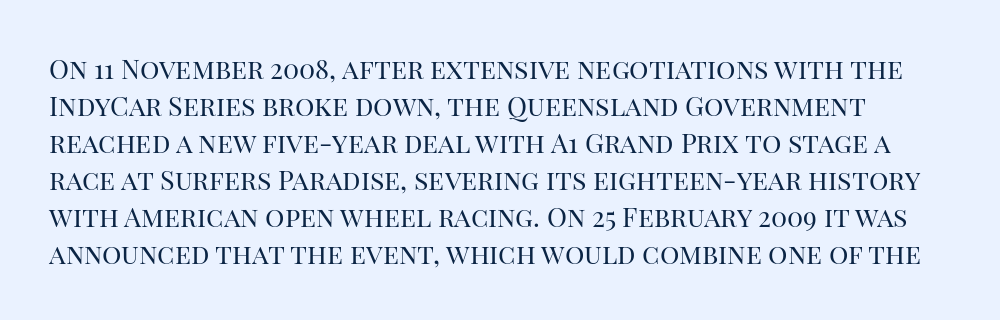
{"italic": "no", "bold": "no", "underline": "no", "line_spacing": "normal", "line_spacing_ratio": 1.37, "letter_spacing": "normal", "letter_spacing_em": 0.0, "glyph_px": 27}
